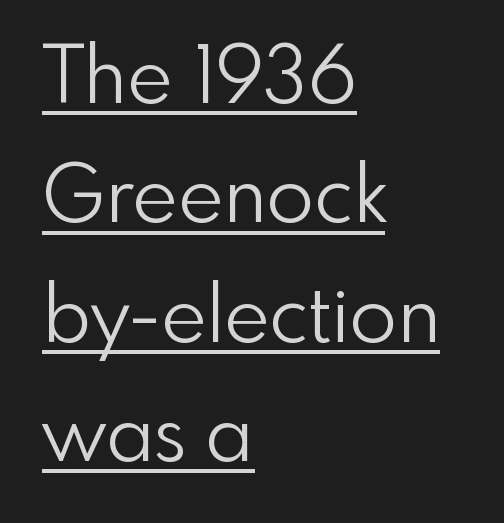
Line spacing here is normal. In terms of letterform style, serifs are entirely absent. Each line of the rendering has a horizontal stroke beneath the glyphs. The lettering holds an erect, upright posture throughout. Honestly, the letter spacing is just normal — you wouldn't notice it. Horizontally, the lines are justified to the leading edge only.
